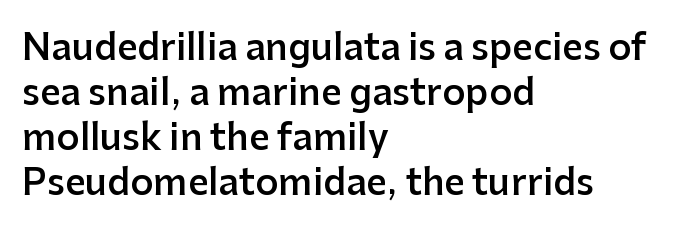
{"serif": "no", "italic": "no", "bold": "semi", "weight": "semibold", "width": "normal", "stroke_contrast": "low", "x_height": "medium", "monospaced": "no", "underline": "no", "align": "left", "line_spacing": "normal", "line_spacing_ratio": 1.25, "letter_spacing": "normal", "letter_spacing_em": 0.0, "glyph_px": 36}
